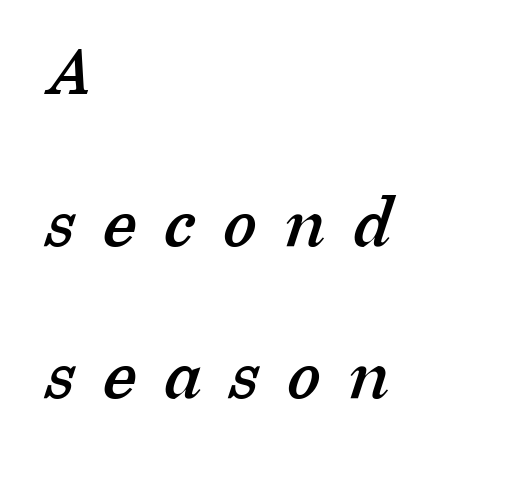
The image shows 76 px serif type; set left-aligned, loose line spacing (2.0x), unusually wide letter spacing (+0.38 em), not underlined; low stroke contrast and a medium x-height.
